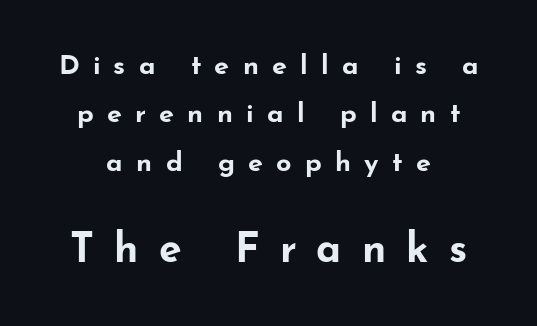
The image shows 41 px bold, wide sans-serif type, upright; set centered, line spacing 1.79x, unusually wide letter spacing (+0.49 em), not underlined; the second (bottom) block is 1.52x larger; low stroke contrast and a small x-height.
